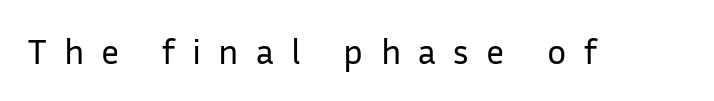
Here the glyphs are tracked loosely, breaking word shapes into spaced letters. The designer went with a sans here, leaving each stem footless. The space directly below the letters is spotless. The letterforms sit at book weight or below.
